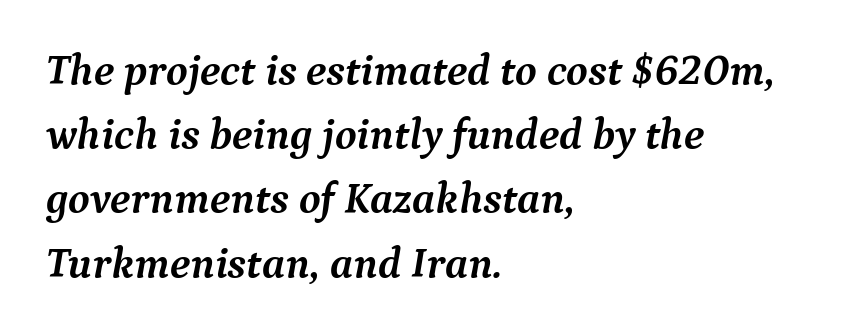
The whole block is typeset with a tilt. Caption: standard tracking, unaltered. Stroke thickness is high; the sample reads as a true bold. This block has exactly the height ordinary leading produces. Do the characters align in a grid? No, the font is proportional. Each line starts at the same left margin while the right side varies.
